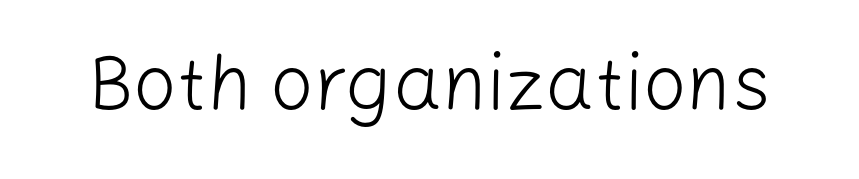
Q: Is the text bold? A: No.
Q: Is the text italic (slanted)? A: No, it is upright.
Q: Is the typeface a serif or a sans-serif typeface? A: Sans-serif.
Q: Is the text underlined? A: No.
Q: Is the spacing between letters normal or unusually wide? A: Normal.
Q: Width (condensed, normal, or wide)? A: Normal.
Q: Stroke contrast? A: Low.
Q: x-height? A: Medium.
Q: Monospaced? A: No.
